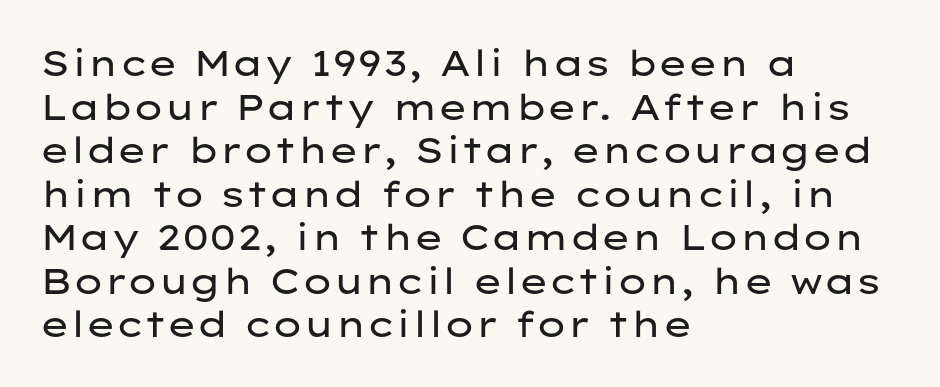
The passage shown is not bold in any degree. The foot of each line stays bare and open. The passage shown has conventional tracking throughout. The letters stand straight up with perfectly vertical stems. The type family on display is of the sans-serif kind.
